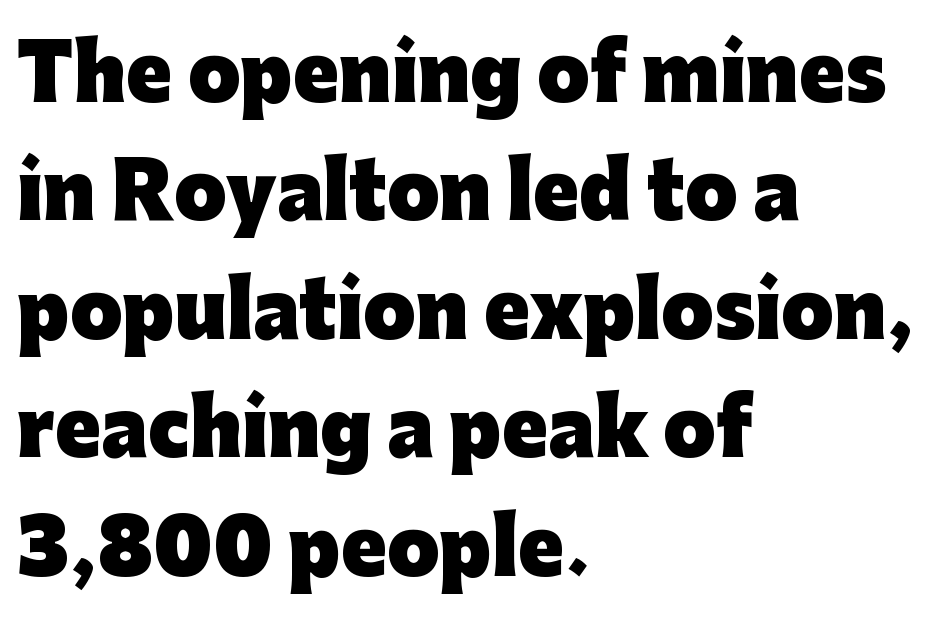
Q: Is the text bold? A: Yes.
Q: Is the text italic (slanted)? A: No, it is upright.
Q: Is the typeface a serif or a sans-serif typeface? A: Sans-serif.
Q: Is the text underlined? A: No.
Q: How is the paragraph aligned? A: Left-aligned.
Q: Is the spacing between letters normal or unusually wide? A: Normal.
Q: Is the spacing between lines tight, normal or loose? A: Normal.
Q: Width (condensed, normal, or wide)? A: Normal.
Q: Stroke contrast? A: Low.
Q: x-height? A: Medium.
Q: Monospaced? A: No.
